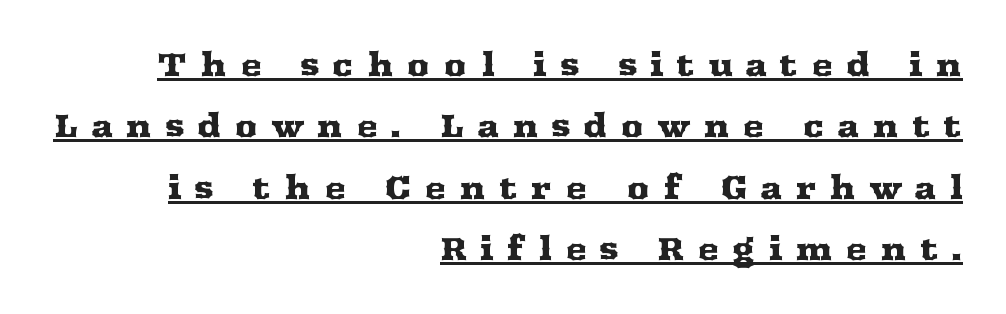
The image shows 32 px wide serif type, upright; set right-aligned, loose line spacing (1.92x), unusually wide letter spacing (+0.41 em), underlined; medium stroke contrast and a medium x-height.
